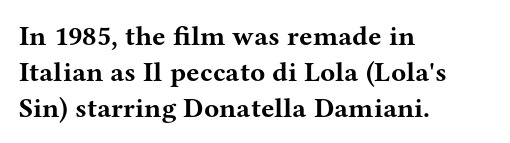
Q: Is the text bold? A: Yes.
Q: Is the text italic (slanted)? A: No, it is upright.
Q: Is the typeface a serif or a sans-serif typeface? A: Serif.
Q: Is the text underlined? A: No.
Q: How is the paragraph aligned? A: Left-aligned.
Q: Is the spacing between letters normal or unusually wide? A: Normal.
Q: Is the spacing between lines tight, normal or loose? A: Normal.
Q: Width (condensed, normal, or wide)? A: Wide.
Q: Stroke contrast? A: Medium.
Q: x-height? A: Medium.
Q: Monospaced? A: No.
